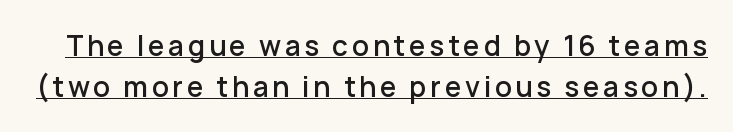
Q: Is the text italic (slanted)? A: No, it is upright.
Q: Is the typeface a serif or a sans-serif typeface? A: Sans-serif.
Q: Is the text underlined? A: Yes.
Q: Is the spacing between lines tight, normal or loose? A: Normal.
Q: Width (condensed, normal, or wide)? A: Normal.
Q: Stroke contrast? A: Low.
Q: x-height? A: Medium.
Q: Monospaced? A: No.
